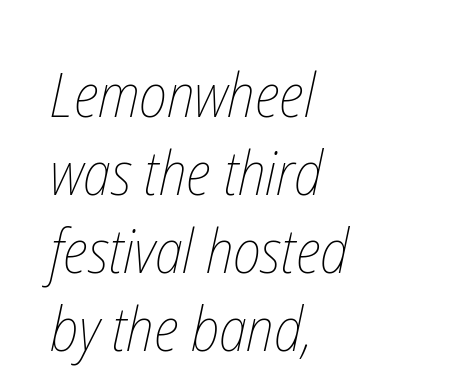
Q: Is the text bold? A: No.
Q: Is the text underlined? A: No.
Q: How is the paragraph aligned? A: Left-aligned.
Q: Is the spacing between letters normal or unusually wide? A: Normal.
Q: Is the spacing between lines tight, normal or loose? A: Normal.
Q: Width (condensed, normal, or wide)? A: Condensed.
Q: Stroke contrast? A: Low.
Q: x-height? A: Medium.
Q: Monospaced? A: No.
